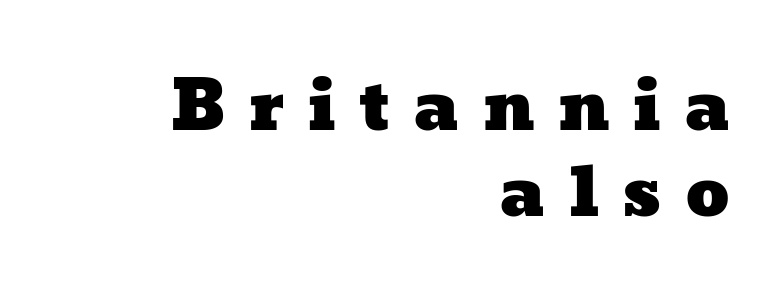
{"width": "wide", "stroke_contrast": "low", "x_height": "medium", "monospaced": "no", "underline": "no", "align": "right", "line_spacing": "normal", "line_spacing_ratio": 1.26, "letter_spacing": "wide", "letter_spacing_em": 0.33, "glyph_px": 68}
